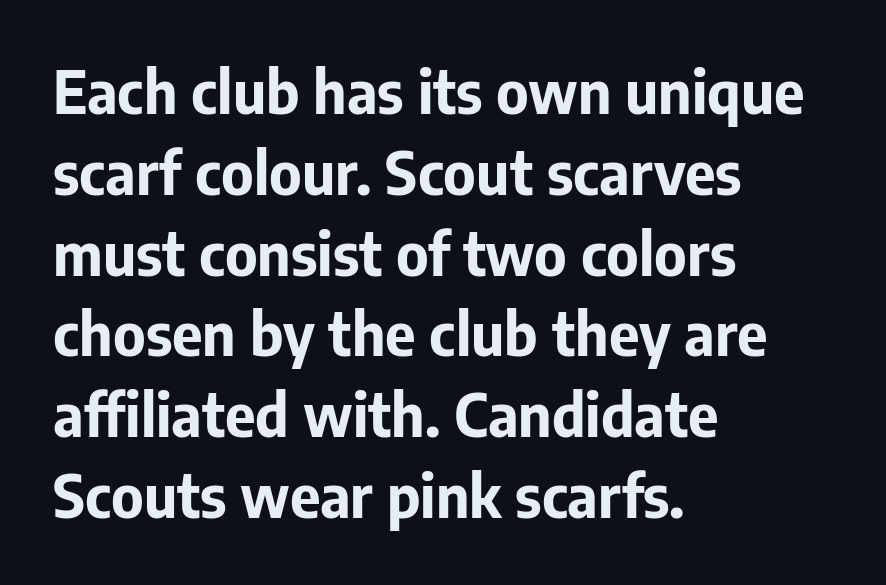
Q: Is the text bold? A: Yes.
Q: Is the text italic (slanted)? A: No, it is upright.
Q: Is the typeface a serif or a sans-serif typeface? A: Sans-serif.
Q: Is the text underlined? A: No.
Q: How is the paragraph aligned? A: Left-aligned.
Q: Is the spacing between letters normal or unusually wide? A: Normal.
Q: Is the spacing between lines tight, normal or loose? A: Normal.
Q: Width (condensed, normal, or wide)? A: Normal.
Q: Stroke contrast? A: Low.
Q: x-height? A: Medium.
Q: Monospaced? A: No.
